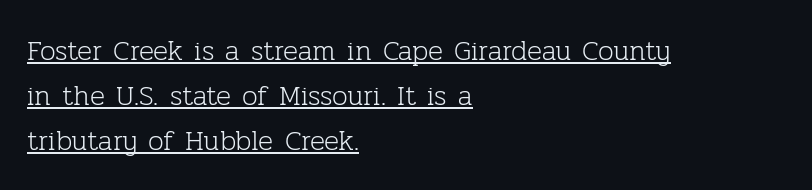
The image shows 28 px light serif type, upright; set left-aligned, normal line spacing (1.6x), normal letter spacing, underlined; low stroke contrast and a medium x-height.
